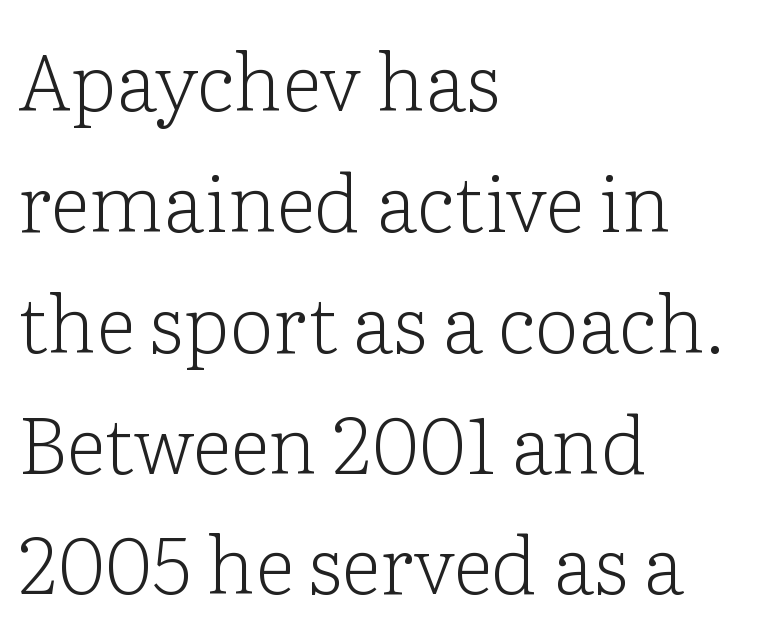
{"serif": "yes", "italic": "no", "bold": "no", "weight": "light", "width": "normal", "stroke_contrast": "low", "x_height": "medium", "monospaced": "no", "underline": "no", "align": "left", "line_spacing": "normal", "line_spacing_ratio": 1.53, "letter_spacing": "normal", "letter_spacing_em": 0.0, "glyph_px": 79}
